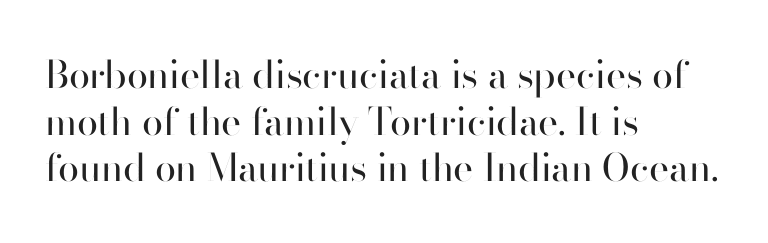
Q: Is the text bold? A: No.
Q: Is the text italic (slanted)? A: No, it is upright.
Q: Is the typeface a serif or a sans-serif typeface? A: Sans-serif.
Q: Is the text underlined? A: No.
Q: How is the paragraph aligned? A: Left-aligned.
Q: Is the spacing between letters normal or unusually wide? A: Normal.
Q: Width (condensed, normal, or wide)? A: Normal.
Q: Stroke contrast? A: High.
Q: x-height? A: Small.
Q: Monospaced? A: No.
